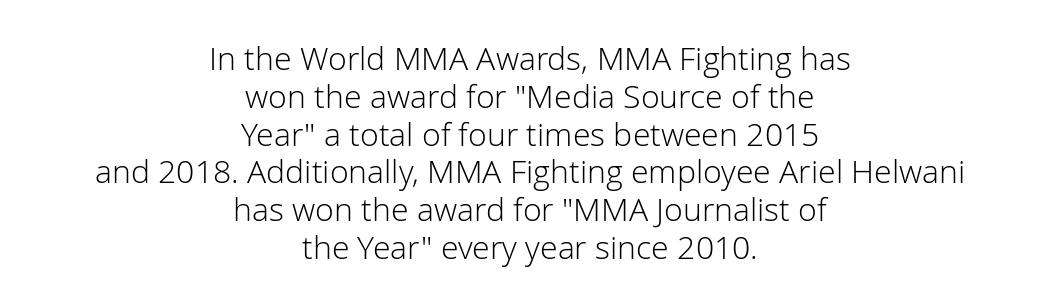
{"serif": "no", "italic": "no", "bold": "no", "weight": "light", "width": "normal", "stroke_contrast": "low", "x_height": "medium", "monospaced": "no", "underline": "no", "align": "center", "line_spacing_ratio": 1.18, "letter_spacing": "normal", "letter_spacing_em": 0.0, "glyph_px": 32}
